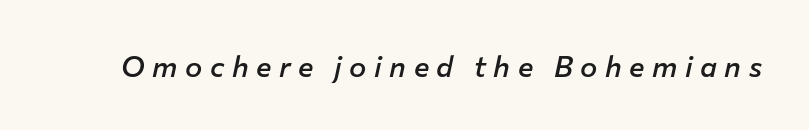
Bold? Not quite — semibold, heavier than regular but stopping short. The area under the type is left untouched. Tracking here is generous; glyphs stand well apart from one another. Looking at the ascenders, they clearly lean.
